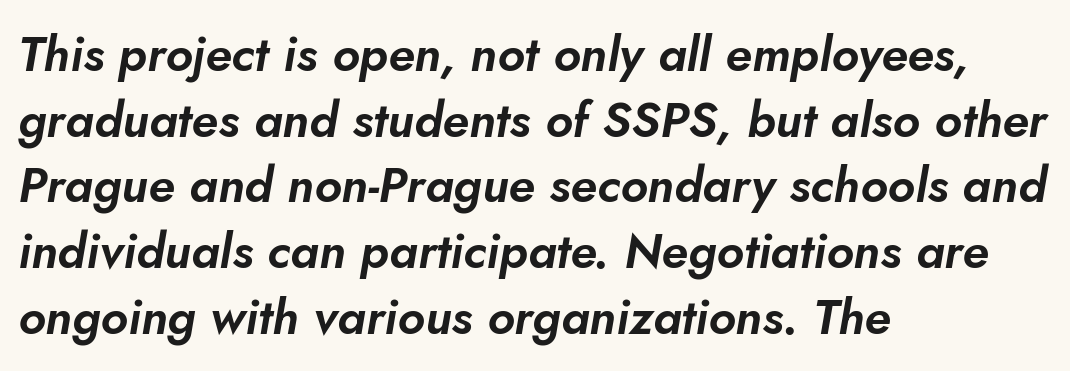
Is this a fixed-width face? No — the glyphs have proportional, varying widths. Line spacing here is normal. This rendering features lettering with no underline. Spacing between characters is what you'd get straight out of the box.
